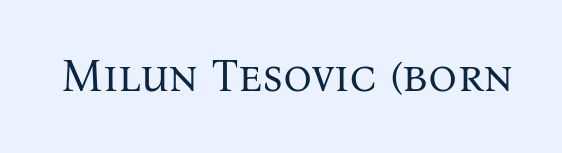
Q: Is the text bold? A: No.
Q: Is the text italic (slanted)? A: No, it is upright.
Q: Is the typeface a serif or a sans-serif typeface? A: Serif.
Q: Is the text underlined? A: No.
Q: Is the spacing between letters normal or unusually wide? A: Normal.
Q: Width (condensed, normal, or wide)? A: Normal.
Q: Stroke contrast? A: Medium.
Q: x-height? A: Medium.
Q: Monospaced? A: No.
